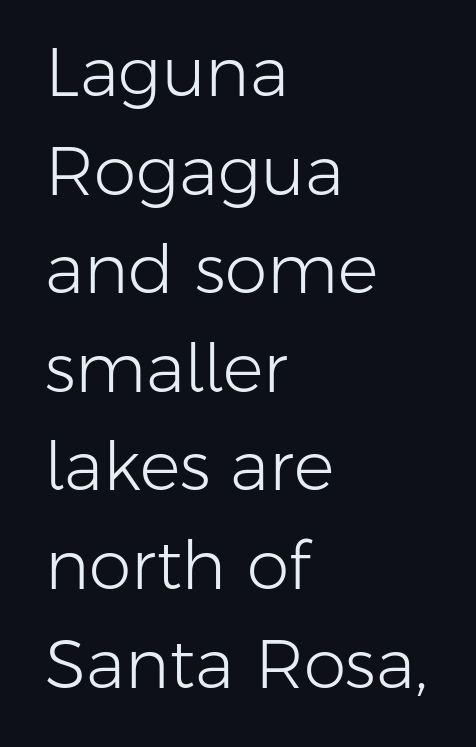
The image shows 68 px light sans-serif type, upright; set left-aligned, normal line spacing (1.45x), normal letter spacing, not underlined; low stroke contrast and a medium x-height.
